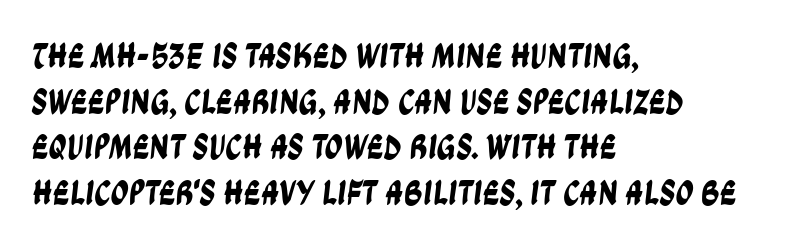
The image shows 36 px condensed sans-serif type; set left-aligned, normal line spacing (1.27x), normal letter spacing, not underlined; low stroke contrast and a large x-height.
